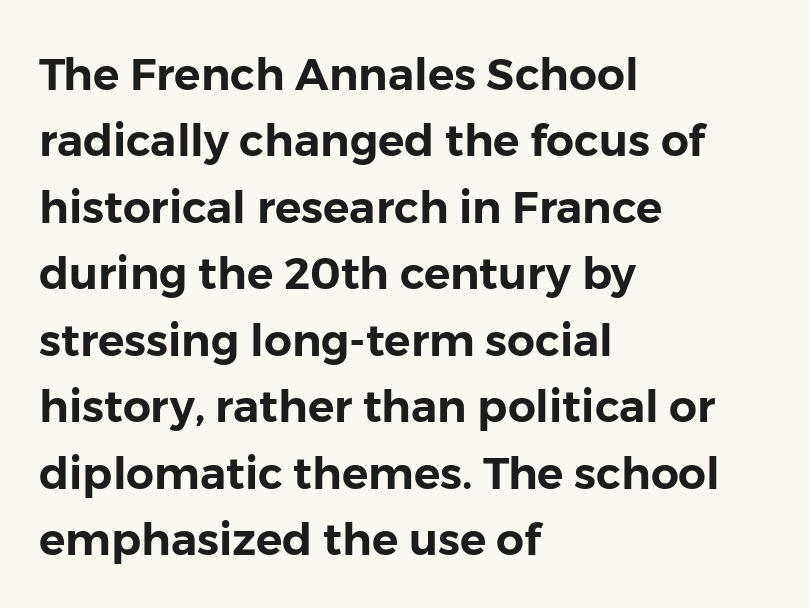
Bare-footed words on every line. Note the varied advance widths — an 'i' is clearly narrower than an 'm'. This is sans-serif lettering, the kind often seen on screens and signage. The rendering keeps characters at their native spacing.
